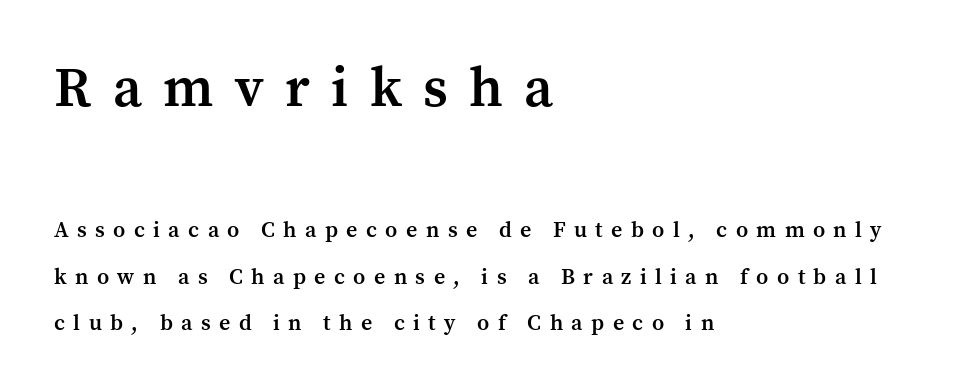
Words appear elongated and porous because spacing is wide. Two sizes are in play, and the larger belongs to the first block. Casual observation: everything's shoved over to the left. The font's upright variant was chosen for this text.
